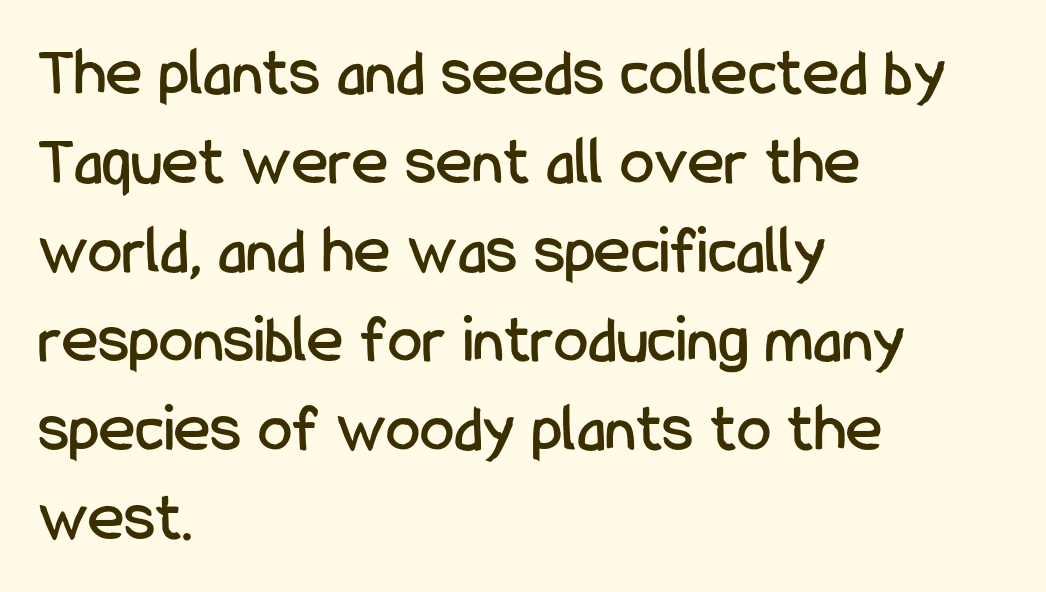
{"serif": "no", "italic": "no", "width": "condensed", "stroke_contrast": "low", "x_height": "medium", "monospaced": "no", "underline": "no", "align": "left", "line_spacing": "normal", "line_spacing_ratio": 1.29, "letter_spacing": "normal", "letter_spacing_em": 0.0, "glyph_px": 69}
